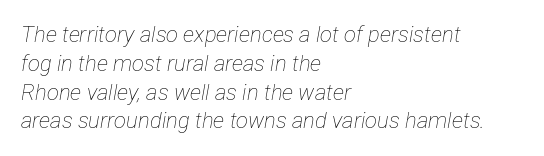
{"italic": "yes", "lean": "right", "slant_degrees": 12, "bold": "no", "underline": "no", "align": "left", "line_spacing": "normal", "line_spacing_ratio": 1.31, "letter_spacing": "normal", "letter_spacing_em": 0.0, "glyph_px": 22}
